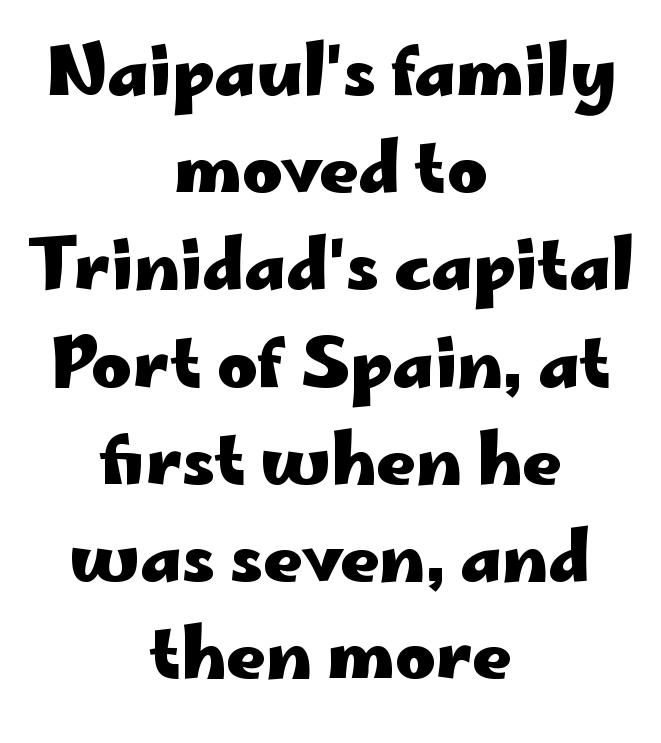
{"serif": "no", "italic": "no", "bold": "yes", "weight": "heavy", "width": "wide", "stroke_contrast": "low", "x_height": "small", "monospaced": "no", "underline": "no", "align": "center", "line_spacing": "normal", "line_spacing_ratio": 1.43, "letter_spacing": "normal", "letter_spacing_em": 0.0, "glyph_px": 68}
